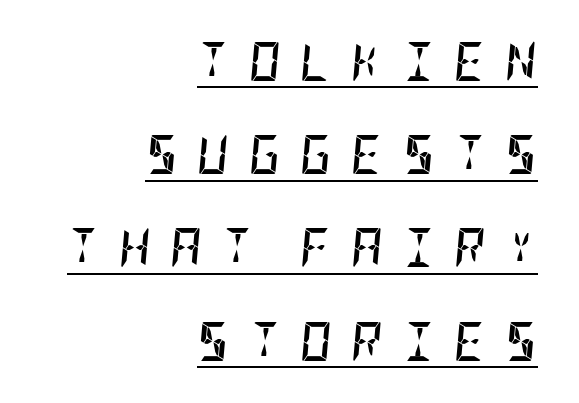
The image shows 39 px semibold, condensed type, italic (leaning right); set right-aligned, loose line spacing (2.39x), unusually wide letter spacing (+0.5 em), underlined; low stroke contrast and a large x-height.
